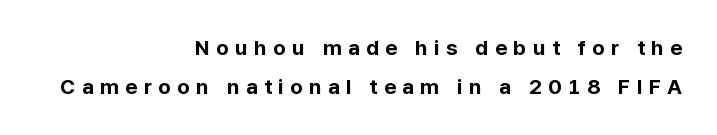
Q: Is the text bold? A: Yes.
Q: Is the text italic (slanted)? A: No, it is upright.
Q: Is the text underlined? A: No.
Q: How is the paragraph aligned? A: Right-aligned.
Q: Is the spacing between letters normal or unusually wide? A: Unusually wide.
